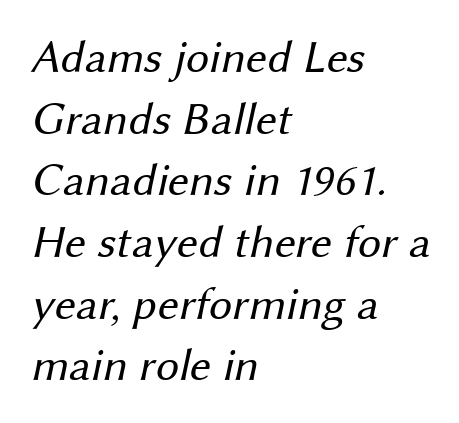
Q: Is the text bold? A: No.
Q: Is the typeface a serif or a sans-serif typeface? A: Sans-serif.
Q: Is the text underlined? A: No.
Q: How is the paragraph aligned? A: Left-aligned.
Q: Is the spacing between letters normal or unusually wide? A: Normal.
Q: Is the spacing between lines tight, normal or loose? A: Normal.
Q: Width (condensed, normal, or wide)? A: Normal.
Q: Stroke contrast? A: Medium.
Q: x-height? A: Medium.
Q: Monospaced? A: No.
